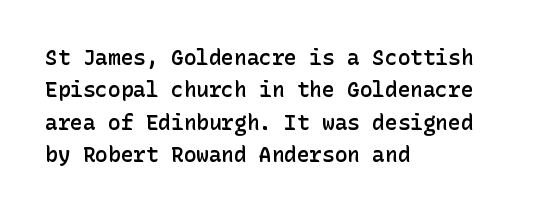
{"italic": "no", "bold": "semi", "underline": "no", "align": "left", "line_spacing": "normal", "line_spacing_ratio": 1.54, "letter_spacing": "normal", "letter_spacing_em": 0.0, "glyph_px": 21}
